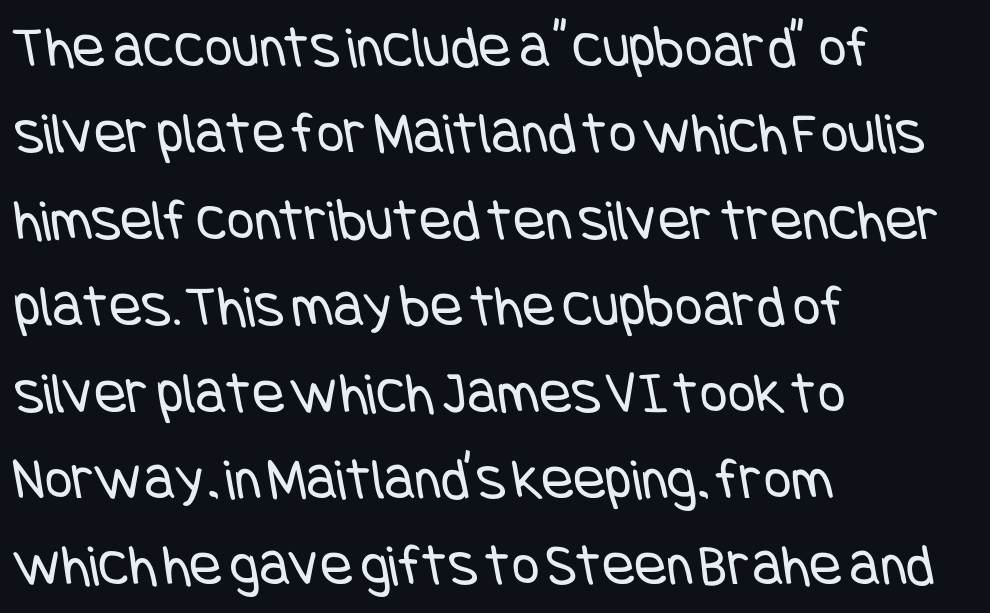
The rendering keeps characters at their native spacing. Quick note: interline space is typical. Weight: regular or lighter. Horizontal alignment here is leftward, the default for most running prose.
